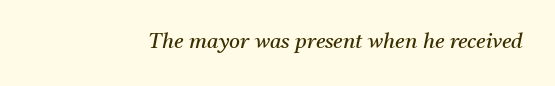
The image shows 21 px text type, italic (leaning right); set normal letter spacing, not underlined.
